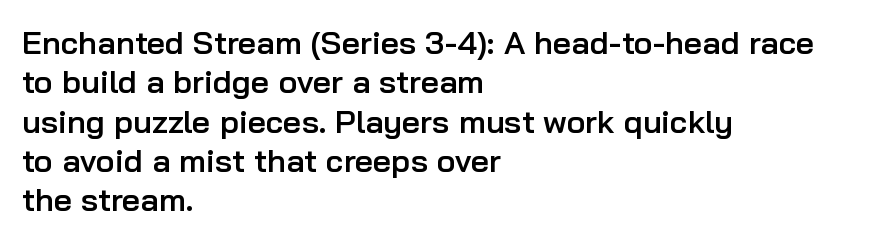
{"serif": "no", "italic": "no", "bold": "semi", "weight": "semibold", "width": "normal", "stroke_contrast": "low", "x_height": "medium", "monospaced": "no", "underline": "no", "align": "left", "line_spacing_ratio": 1.23, "letter_spacing": "normal", "letter_spacing_em": 0.0, "glyph_px": 32}
